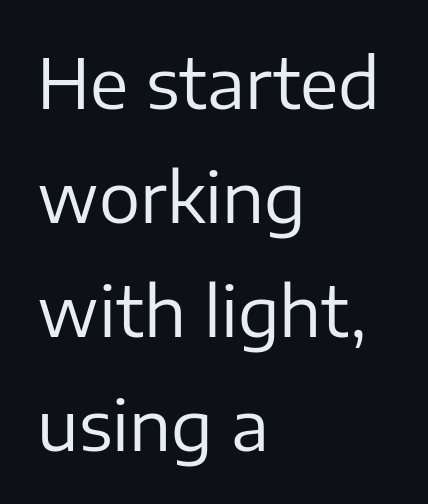
Q: Is the text bold? A: No.
Q: Is the text italic (slanted)? A: No, it is upright.
Q: Is the typeface a serif or a sans-serif typeface? A: Sans-serif.
Q: Is the text underlined? A: No.
Q: How is the paragraph aligned? A: Left-aligned.
Q: Is the spacing between letters normal or unusually wide? A: Normal.
Q: Is the spacing between lines tight, normal or loose? A: Normal.
Q: Width (condensed, normal, or wide)? A: Normal.
Q: Stroke contrast? A: Low.
Q: x-height? A: Medium.
Q: Monospaced? A: No.
